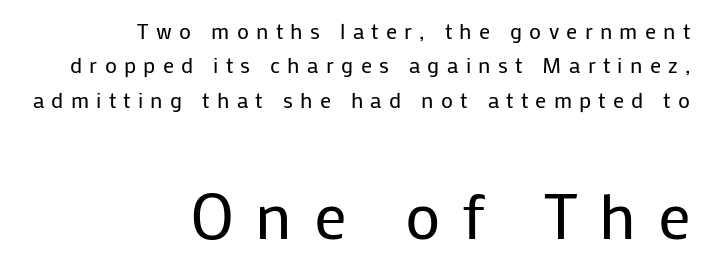
{"serif": "no", "italic": "no", "bold": "no", "weight": "regular", "width": "normal", "stroke_contrast": "low", "x_height": "medium", "monospaced": "no", "underline": "no", "align": "right", "line_spacing": "normal", "line_spacing_ratio": 1.56, "letter_spacing": "wide", "letter_spacing_em": 0.33, "larger_block": "second", "size_ratio": 2.95, "glyph_px": 65}
